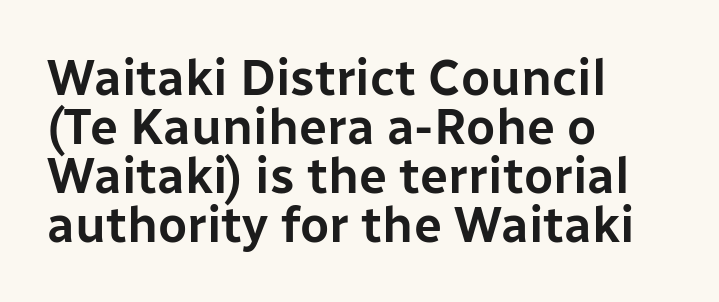
Q: Is the text italic (slanted)? A: No, it is upright.
Q: Is the typeface a serif or a sans-serif typeface? A: Sans-serif.
Q: Is the text underlined? A: No.
Q: How is the paragraph aligned? A: Left-aligned.
Q: Is the spacing between letters normal or unusually wide? A: Normal.
Q: Is the spacing between lines tight, normal or loose? A: Tight.
Q: Width (condensed, normal, or wide)? A: Normal.
Q: Stroke contrast? A: Low.
Q: x-height? A: Medium.
Q: Monospaced? A: No.
